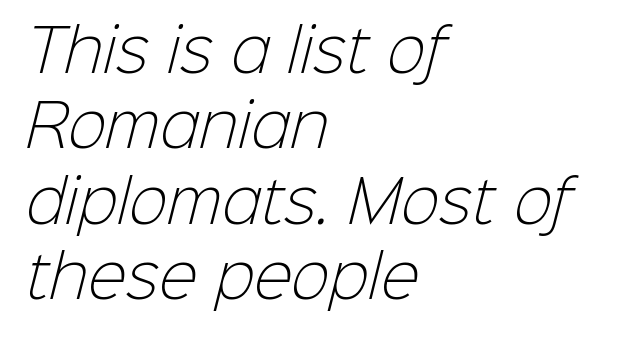
Horizontal bands of white between lines are of average thickness. The characters display no serif detailing; their extremities are plain. The setting favours the left margin, as ordinary paragraphs usually do. This sample uses plain, unmodified letter spacing. The weight tops out at a normal text grade. Is this a fixed-width face? No — the glyphs have proportional, varying widths.
